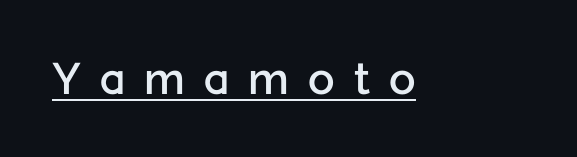
{"serif": "no", "italic": "no", "bold": "semi", "weight": "semibold", "width": "normal", "stroke_contrast": "low", "x_height": "medium", "monospaced": "no", "underline": "yes", "letter_spacing": "wide", "letter_spacing_em": 0.44, "glyph_px": 44}
